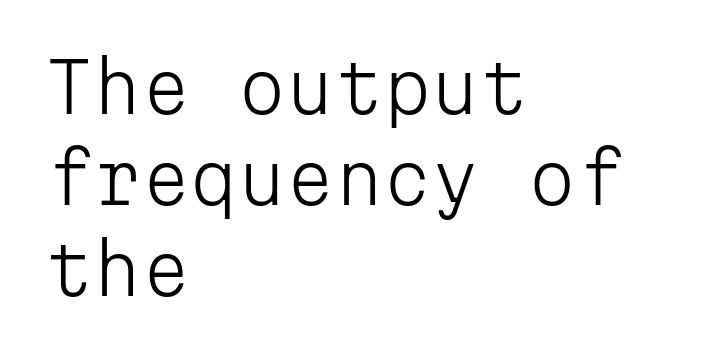
{"serif": "no", "italic": "no", "bold": "no", "weight": "light", "width": "normal", "stroke_contrast": "low", "x_height": "medium", "monospaced": "yes", "underline": "no", "align": "left", "line_spacing": "normal", "line_spacing_ratio": 1.32, "letter_spacing": "normal", "letter_spacing_em": 0.0, "glyph_px": 69}
